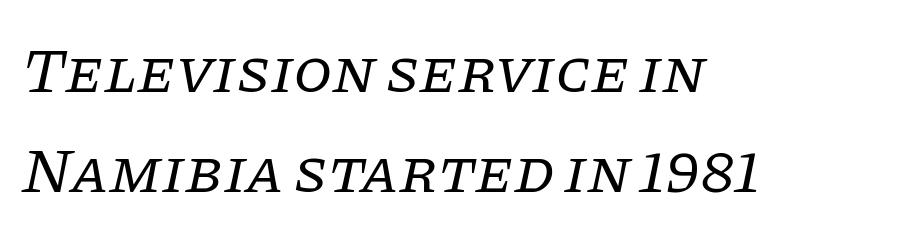
{"serif": "yes", "italic": "yes", "lean": "right", "slant_degrees": 11, "bold": "no", "weight": "regular", "width": "normal", "stroke_contrast": "low", "x_height": "large", "monospaced": "no", "underline": "no", "align": "left", "line_spacing": "normal", "line_spacing_ratio": 1.58, "letter_spacing": "normal", "letter_spacing_em": 0.0, "glyph_px": 63}
